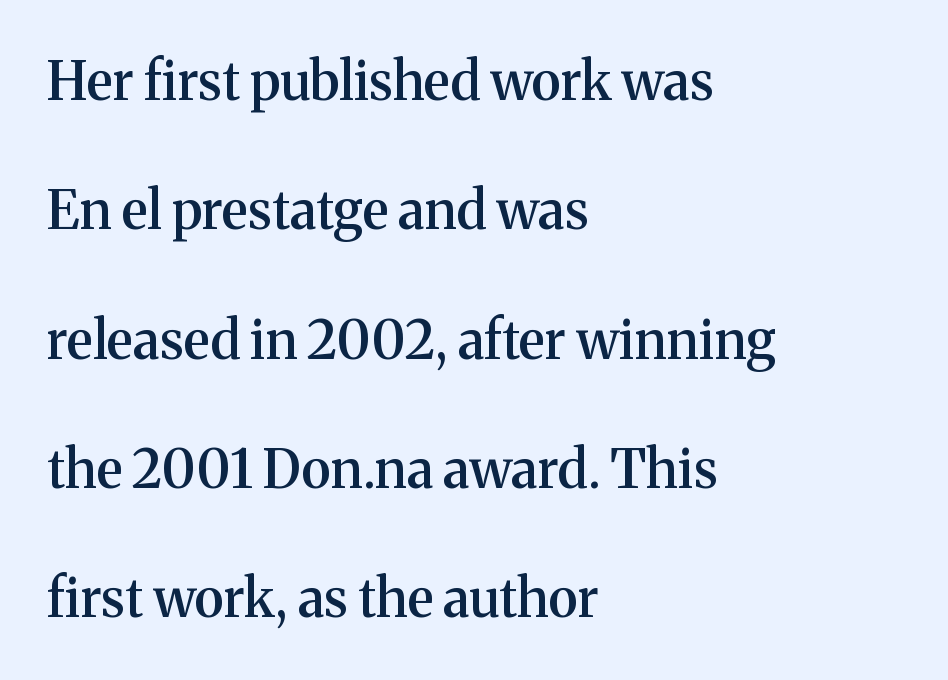
Q: Is the text bold? A: Semi-bold.
Q: Is the text italic (slanted)? A: No, it is upright.
Q: Is the typeface a serif or a sans-serif typeface? A: Serif.
Q: Is the text underlined? A: No.
Q: How is the paragraph aligned? A: Left-aligned.
Q: Is the spacing between letters normal or unusually wide? A: Normal.
Q: Is the spacing between lines tight, normal or loose? A: Loose.
Q: Width (condensed, normal, or wide)? A: Normal.
Q: Stroke contrast? A: Medium.
Q: x-height? A: Medium.
Q: Monospaced? A: No.
